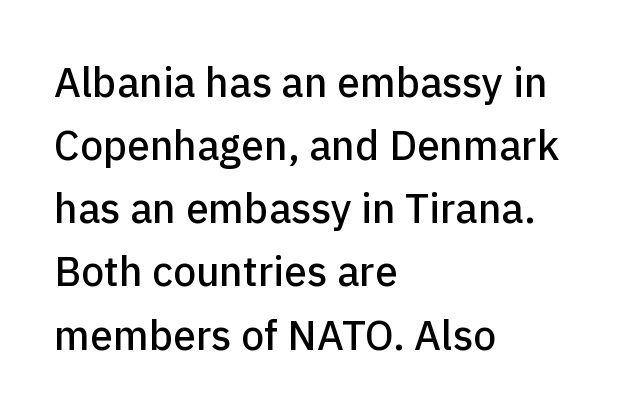
Q: Is the text italic (slanted)? A: No, it is upright.
Q: Is the typeface a serif or a sans-serif typeface? A: Sans-serif.
Q: Is the text underlined? A: No.
Q: How is the paragraph aligned? A: Left-aligned.
Q: Is the spacing between letters normal or unusually wide? A: Normal.
Q: Is the spacing between lines tight, normal or loose? A: Normal.
Q: Width (condensed, normal, or wide)? A: Normal.
Q: Stroke contrast? A: Low.
Q: x-height? A: Medium.
Q: Monospaced? A: No.
